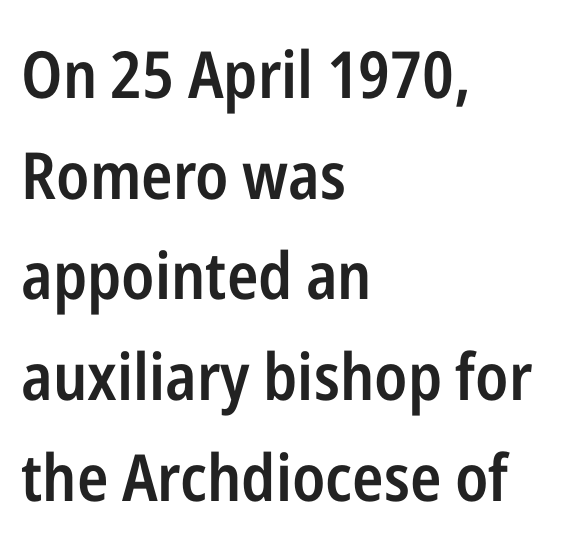
The line texture is even and compact thanks to regular tracking. What's the leading like? Ordinary, nothing unusual. When letters stand straight like this, we call the style roman or upright. The typesetter chose a ragged-right arrangement here.
